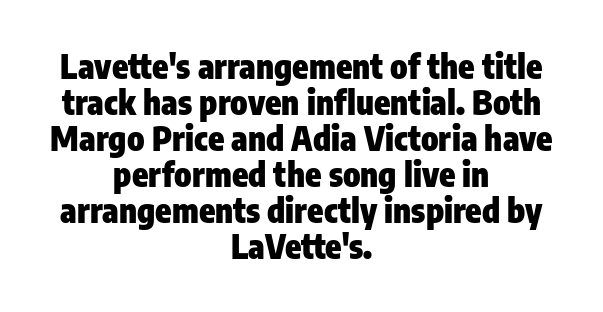
Q: Is the text bold? A: Yes.
Q: Is the text italic (slanted)? A: No, it is upright.
Q: Is the typeface a serif or a sans-serif typeface? A: Sans-serif.
Q: Is the text underlined? A: No.
Q: How is the paragraph aligned? A: Centered.
Q: Is the spacing between letters normal or unusually wide? A: Normal.
Q: Is the spacing between lines tight, normal or loose? A: Tight.
Q: Width (condensed, normal, or wide)? A: Condensed.
Q: Stroke contrast? A: Low.
Q: x-height? A: Medium.
Q: Monospaced? A: No.
